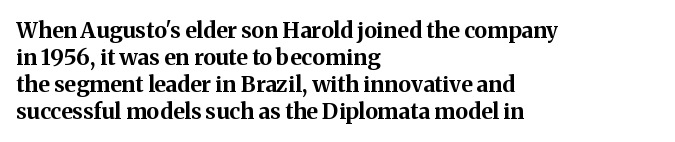
The image shows 22 px bold type, upright; set left-aligned, line spacing 1.23x, normal letter spacing, not underlined.
